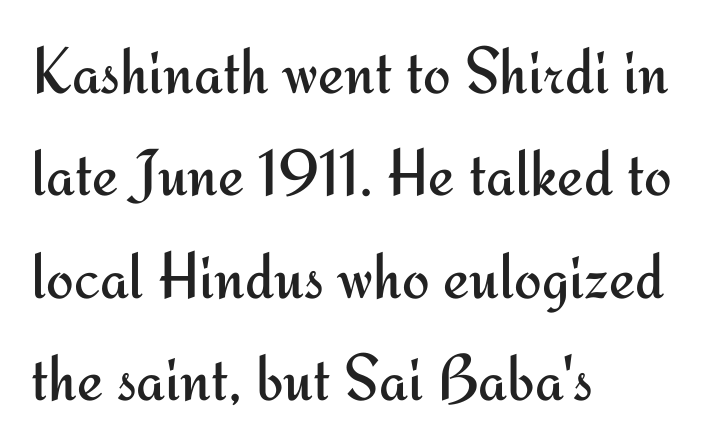
The image shows 66 px regular-weight sans-serif type, upright; set left-aligned, normal line spacing (1.55x), normal letter spacing, not underlined; medium stroke contrast and a small x-height.
